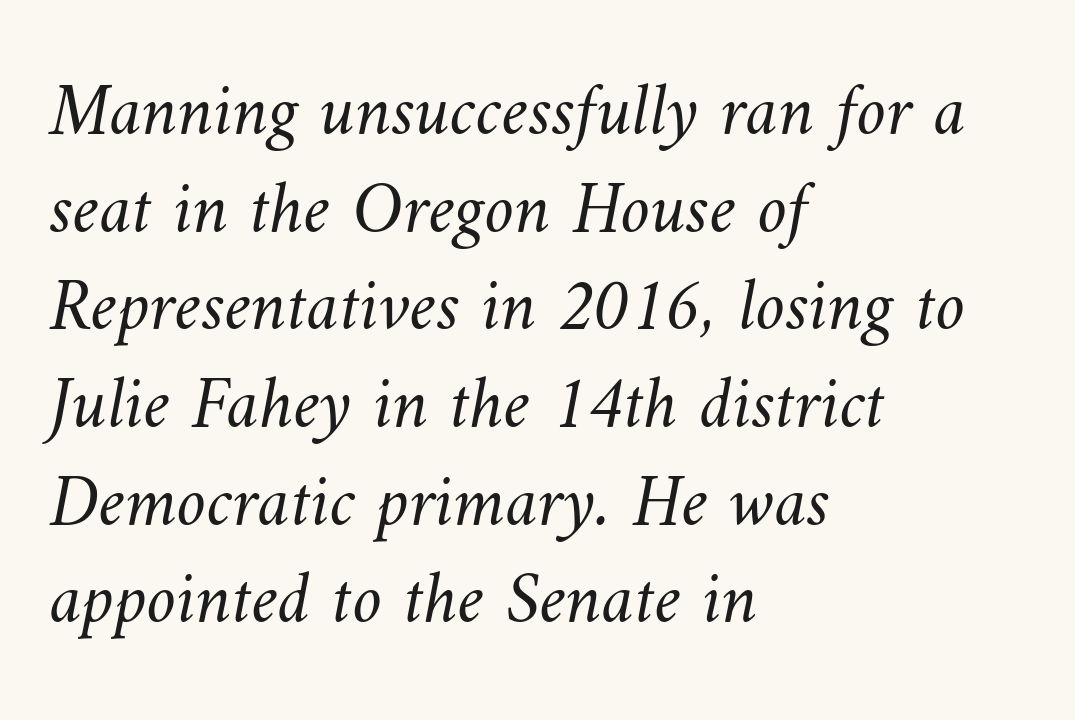
The image shows 74 px light type; set left-aligned, normal line spacing (1.32x), normal letter spacing, not underlined; medium stroke contrast and a small x-height.
